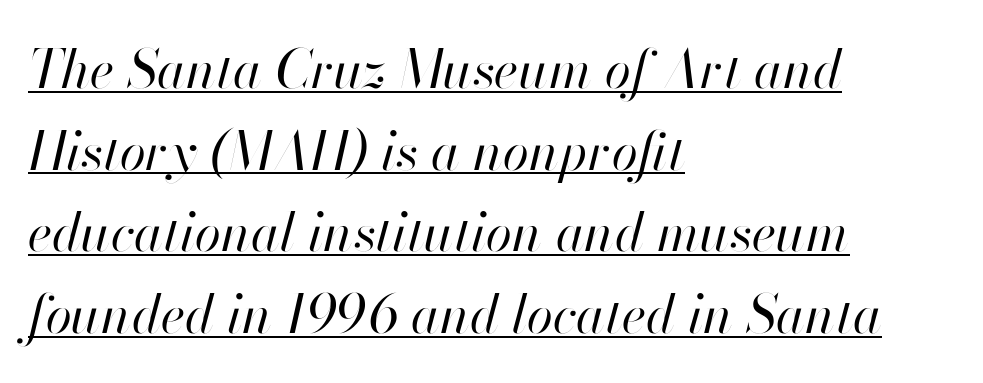
The image shows 53 px regular-weight type, italic (leaning right); set left-aligned, normal line spacing (1.54x), normal letter spacing, underlined; high stroke contrast and a small x-height.
